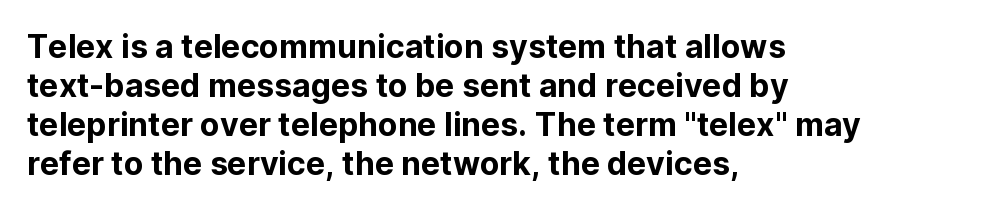
{"serif": "no", "italic": "no", "width": "normal", "stroke_contrast": "low", "x_height": "medium", "monospaced": "no", "underline": "no", "align": "left", "line_spacing_ratio": 1.22, "letter_spacing": "normal", "letter_spacing_em": 0.0, "glyph_px": 32}
